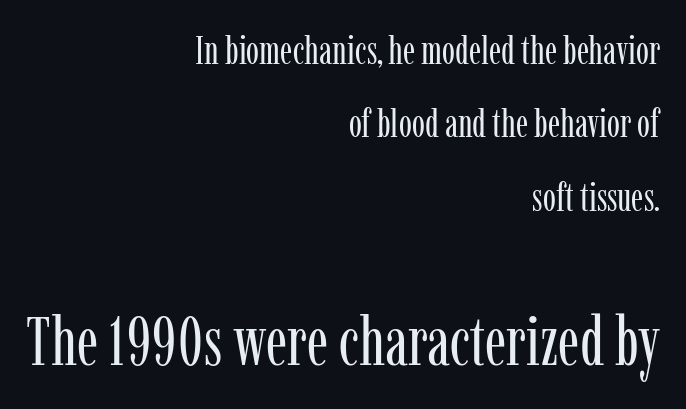
{"serif": "yes", "italic": "no", "bold": "no", "weight": "regular", "width": "condensed", "stroke_contrast": "low", "x_height": "medium", "monospaced": "no", "underline": "no", "align": "right", "line_spacing_ratio": 1.88, "letter_spacing": "normal", "letter_spacing_em": 0.0, "larger_block": "second", "size_ratio": 1.74, "glyph_px": 68}
